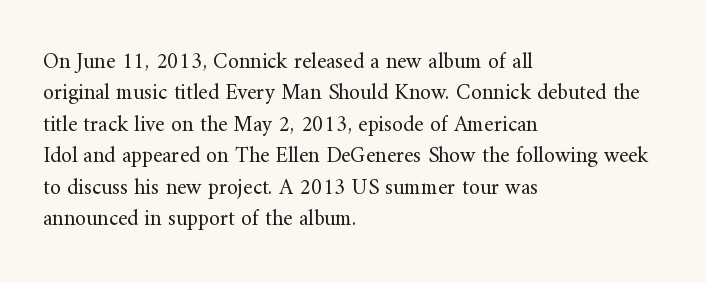
The line-height multiplier appears to be the usual default. The ragged edge is on the right, which tells us the setting is flush left. A typesetter would mark this as roman, not italic. This sample uses plain, unmodified letter spacing. No letter is thick-stroked: the sample isn't bold.
